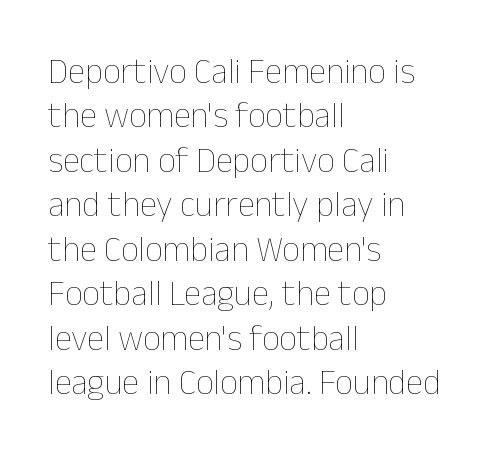
{"italic": "no", "bold": "no", "weight": "thin", "width": "normal", "stroke_contrast": "low", "x_height": "medium", "monospaced": "no", "underline": "no", "align": "left", "line_spacing": "normal", "line_spacing_ratio": 1.27, "letter_spacing": "normal", "letter_spacing_em": 0.0, "glyph_px": 35}
